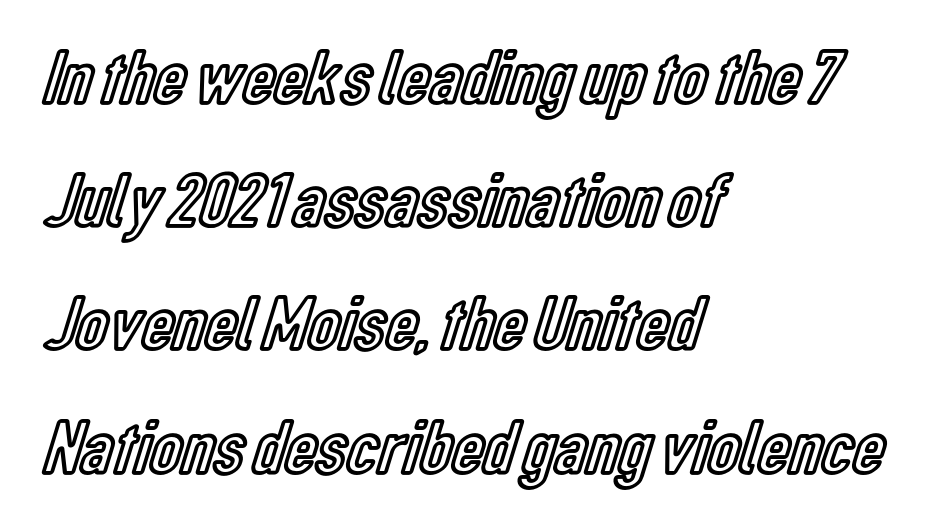
The typesetter chose a ragged-right arrangement here. Character widths vary here, with narrow letters taking less room than wide ones. Any mark beneath the type? The region is blank. The leading is moderate, giving the passage an even texture. The letterforms sit shoulder to shoulder at normal distance.
